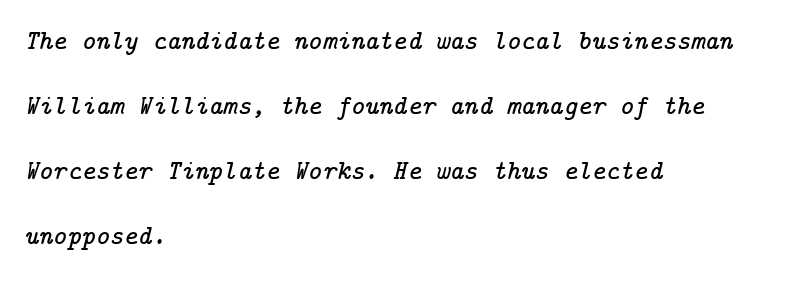
Q: Is the text italic (slanted)? A: Yes, it leans right by about 14 degrees.
Q: Is the text underlined? A: No.
Q: How is the paragraph aligned? A: Left-aligned.
Q: Is the spacing between letters normal or unusually wide? A: Normal.
Q: Is the spacing between lines tight, normal or loose? A: Loose.
